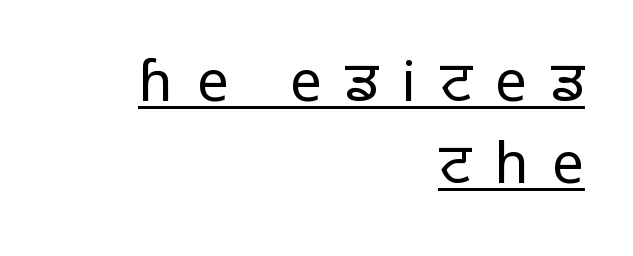
The image shows 56 px light sans-serif type, upright; set right-aligned, normal line spacing (1.47x), unusually wide letter spacing (+0.42 em), underlined; low stroke contrast and a medium x-height.
